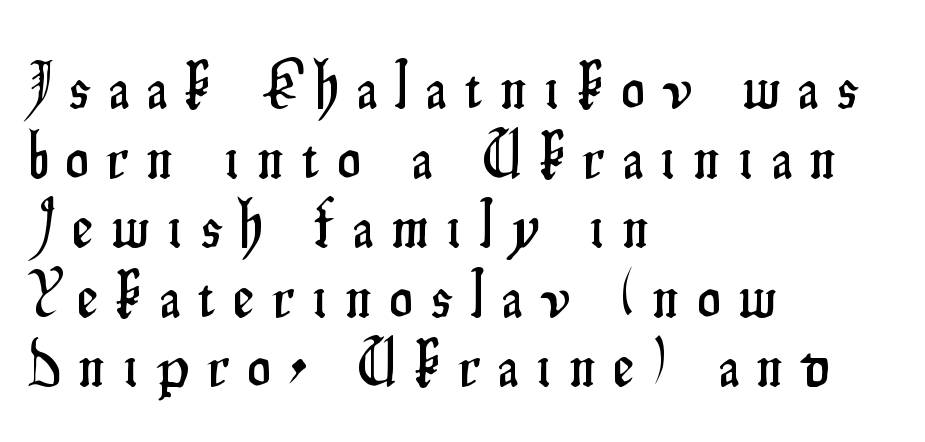
The image shows 65 px condensed sans-serif type, upright; set left-aligned, tight line spacing (1.07x), unusually wide letter spacing (+0.29 em), not underlined; low stroke contrast and a small x-height.
